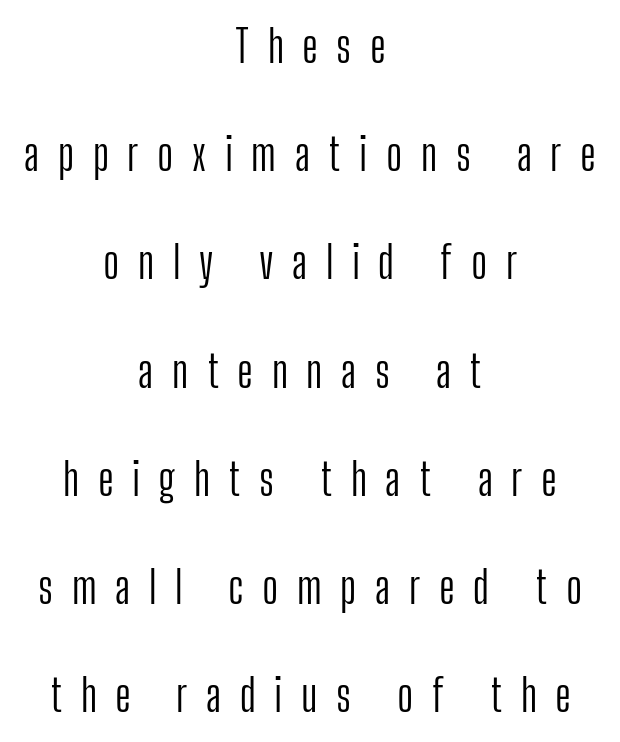
The image shows 44 px light, condensed sans-serif type, upright; set centered, loose line spacing (2.46x), unusually wide letter spacing (+0.42 em), not underlined; low stroke contrast and a medium x-height.
